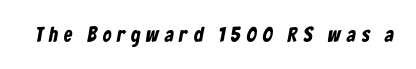
Q: Is the text bold? A: Yes.
Q: Is the text underlined? A: No.
Q: Is the spacing between letters normal or unusually wide? A: Unusually wide.
